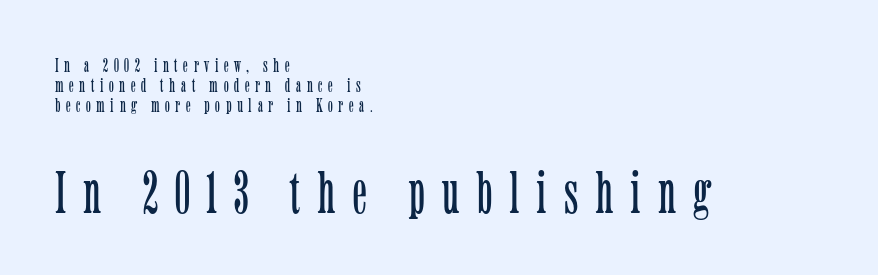
Q: Is the text bold? A: No.
Q: Is the text italic (slanted)? A: No, it is upright.
Q: Is the typeface a serif or a sans-serif typeface? A: Serif.
Q: Is the text underlined? A: No.
Q: How is the paragraph aligned? A: Left-aligned.
Q: Is the spacing between letters normal or unusually wide? A: Unusually wide.
Q: Is the spacing between lines tight, normal or loose? A: Tight.
Q: Which block of text is set in a larger size, the first (top) or the second (bottom)? A: The second (bottom) one.
Q: Width (condensed, normal, or wide)? A: Condensed.
Q: Stroke contrast? A: Low.
Q: x-height? A: Medium.
Q: Monospaced? A: No.
